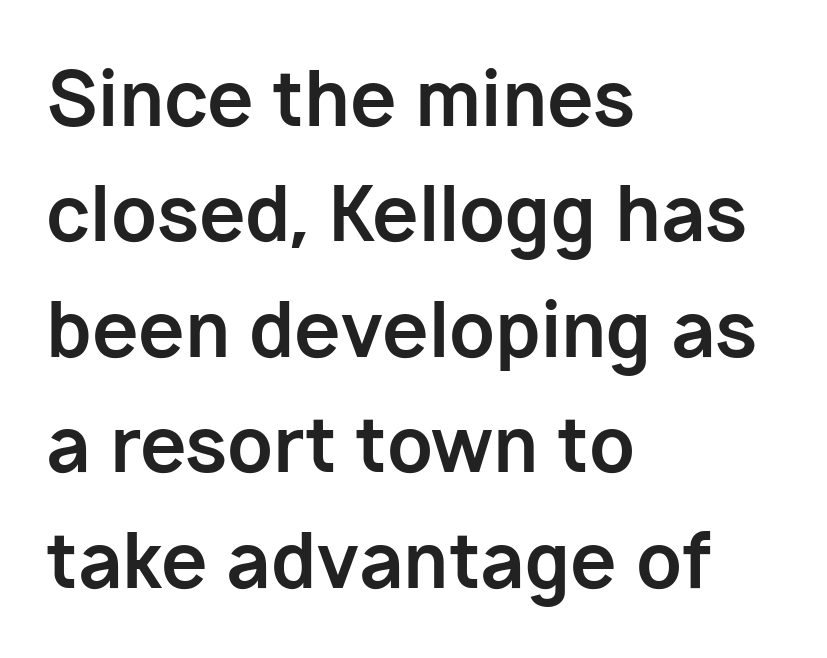
Check the space under the baseline: it is left empty. Rendered with straight, roman letterforms. Is this a fixed-width face? No — the glyphs have proportional, varying widths. The block of text has a typical density, with ordinary space between rows. Does the weight exceed regular? Yes, all the way to bold. Does extra space separate the letters? No, they use regular spacing.
